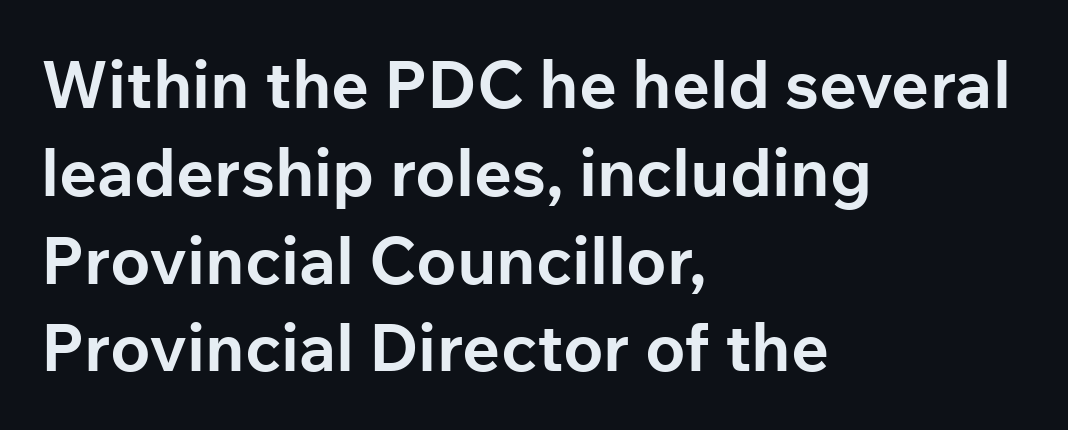
{"serif": "no", "italic": "no", "bold": "yes", "weight": "bold", "width": "normal", "stroke_contrast": "low", "x_height": "medium", "monospaced": "no", "underline": "no", "align": "left", "line_spacing": "normal", "line_spacing_ratio": 1.33, "letter_spacing": "normal", "letter_spacing_em": 0.0, "glyph_px": 66}
